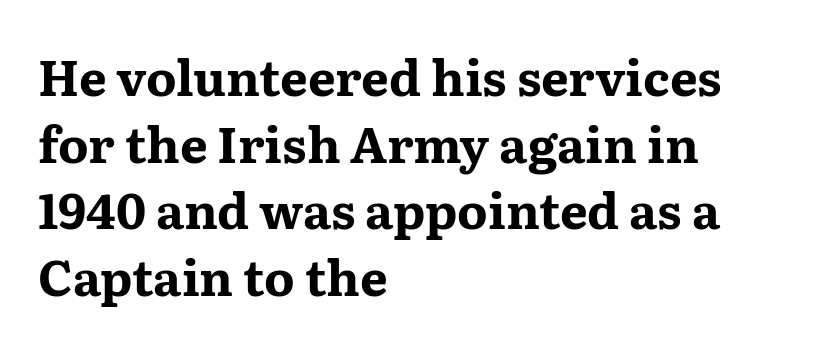
{"serif": "yes", "italic": "no", "bold": "yes", "weight": "bold", "width": "wide", "stroke_contrast": "medium", "x_height": "medium", "monospaced": "no", "underline": "no", "align": "left", "line_spacing": "normal", "line_spacing_ratio": 1.36, "letter_spacing": "normal", "letter_spacing_em": 0.0, "glyph_px": 49}
